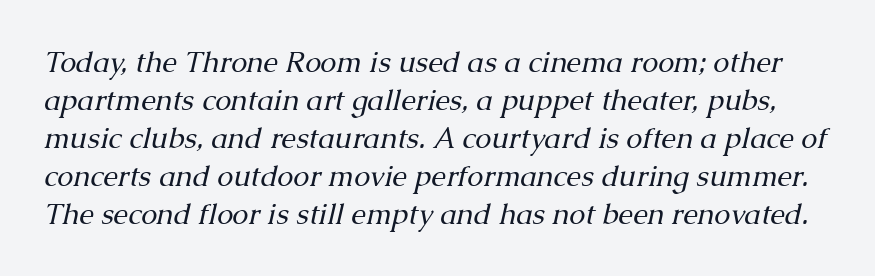
Q: Is the text bold? A: No.
Q: Is the text italic (slanted)? A: Yes, it leans right by about 13 degrees.
Q: Is the typeface a serif or a sans-serif typeface? A: Serif.
Q: Is the text underlined? A: No.
Q: Is the spacing between letters normal or unusually wide? A: Normal.
Q: Is the spacing between lines tight, normal or loose? A: Normal.
Q: Width (condensed, normal, or wide)? A: Normal.
Q: Stroke contrast? A: Medium.
Q: x-height? A: Medium.
Q: Monospaced? A: No.
